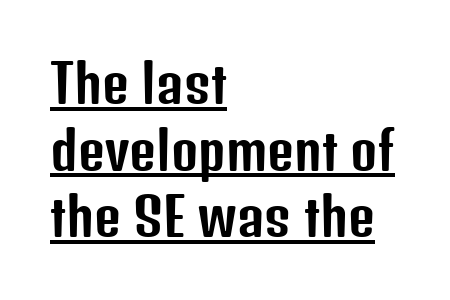
Q: Is the text italic (slanted)? A: No, it is upright.
Q: Is the typeface a serif or a sans-serif typeface? A: Sans-serif.
Q: Is the text underlined? A: Yes.
Q: How is the paragraph aligned? A: Left-aligned.
Q: Is the spacing between letters normal or unusually wide? A: Normal.
Q: Is the spacing between lines tight, normal or loose? A: Normal.
Q: Width (condensed, normal, or wide)? A: Condensed.
Q: Stroke contrast? A: Low.
Q: x-height? A: Medium.
Q: Monospaced? A: No.
